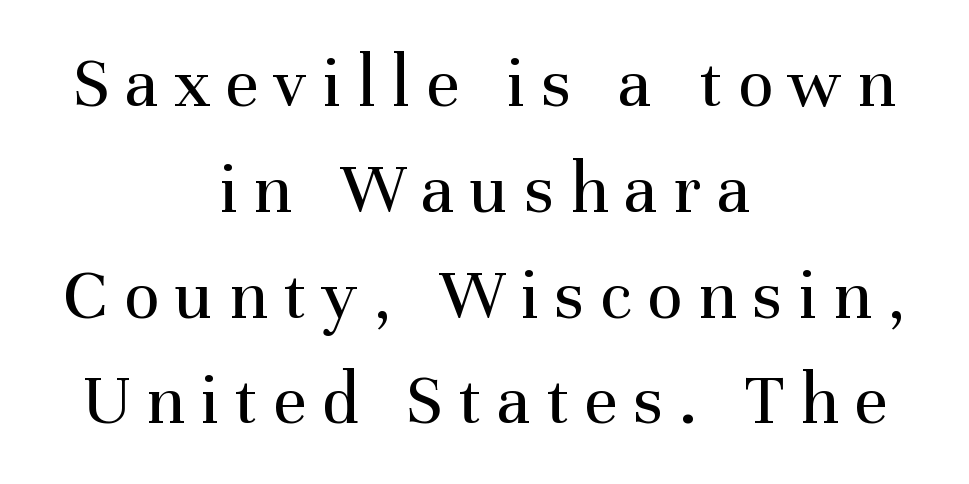
The image shows 74 px regular-weight serif type, upright; set centered, normal line spacing (1.43x), unusually wide letter spacing (+0.21 em), not underlined; medium stroke contrast and a medium x-height.
